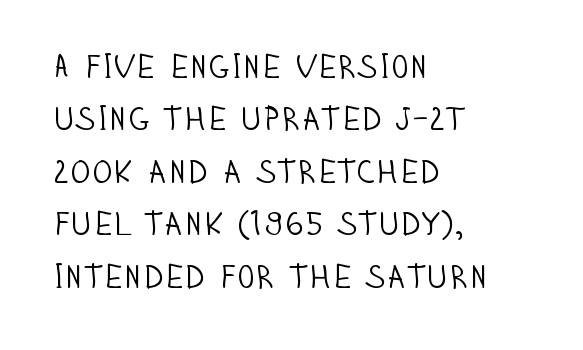
{"serif": "no", "italic": "no", "bold": "no", "weight": "light", "width": "condensed", "stroke_contrast": "low", "x_height": "large", "monospaced": "no", "underline": "no", "align": "left", "line_spacing": "normal", "line_spacing_ratio": 1.59, "letter_spacing": "normal", "letter_spacing_em": 0.0, "glyph_px": 33}
